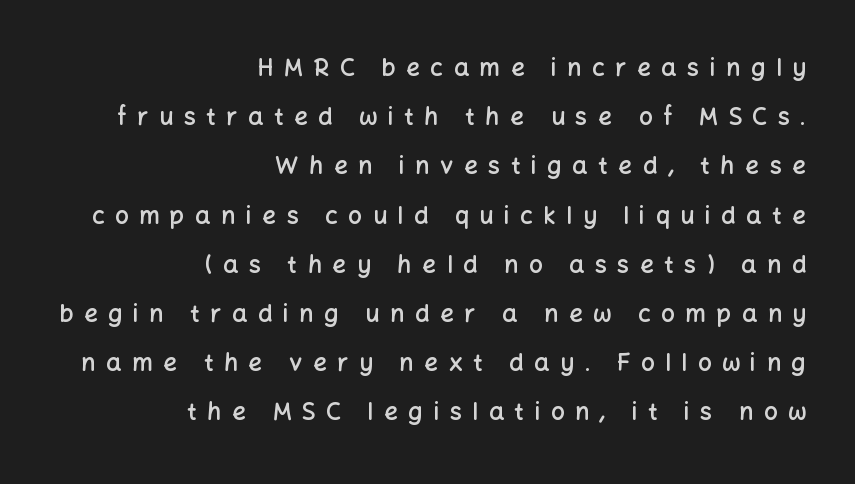
Q: Is the text bold? A: Semi-bold.
Q: Is the text italic (slanted)? A: No, it is upright.
Q: Is the text underlined? A: No.
Q: How is the paragraph aligned? A: Right-aligned.
Q: Is the spacing between letters normal or unusually wide? A: Unusually wide.
Q: Is the spacing between lines tight, normal or loose? A: Loose.
